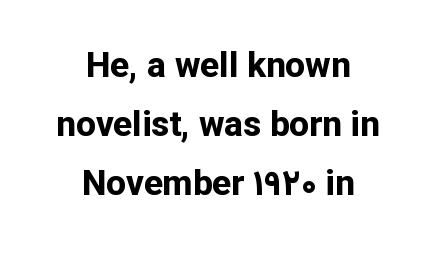
{"serif": "no", "italic": "no", "bold": "yes", "weight": "bold", "width": "normal", "stroke_contrast": "low", "x_height": "medium", "monospaced": "no", "underline": "no", "align": "center", "line_spacing": "normal", "line_spacing_ratio": 1.68, "letter_spacing": "normal", "letter_spacing_em": 0.0, "glyph_px": 35}
